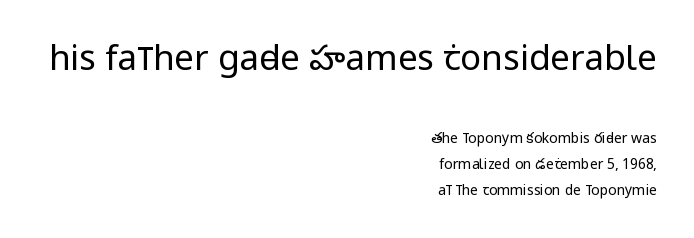
Q: Is the text bold? A: No.
Q: Is the text italic (slanted)? A: No, it is upright.
Q: Is the typeface a serif or a sans-serif typeface? A: Sans-serif.
Q: Is the text underlined? A: No.
Q: How is the paragraph aligned? A: Right-aligned.
Q: Is the spacing between letters normal or unusually wide? A: Normal.
Q: Which block of text is set in a larger size, the first (top) or the second (bottom)? A: The first (top) one.
Q: Width (condensed, normal, or wide)? A: Condensed.
Q: Stroke contrast? A: Low.
Q: x-height? A: Large.
Q: Monospaced? A: No.
